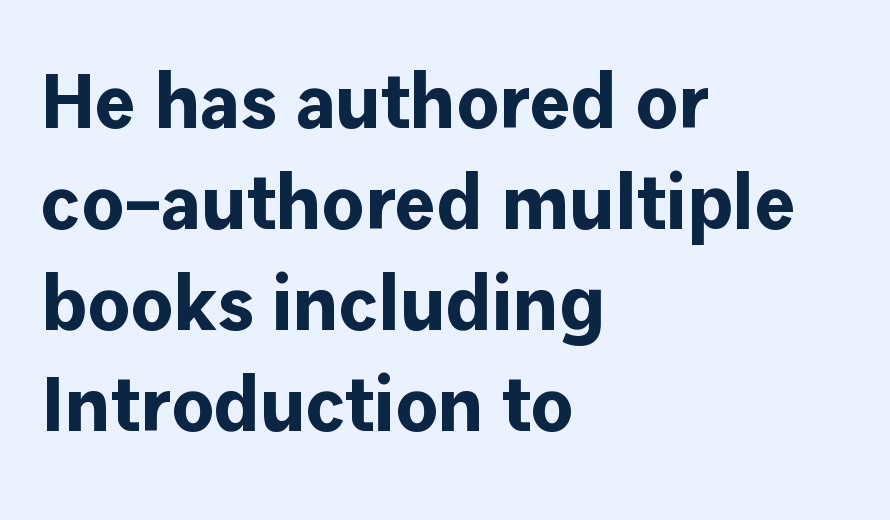
The image shows 77 px bold sans-serif type, upright; set left-aligned, normal line spacing (1.31x), normal letter spacing, not underlined; low stroke contrast and a medium x-height.
